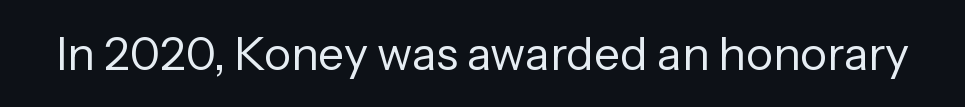
The image shows 46 px regular-weight sans-serif type, upright; set normal letter spacing, not underlined; low stroke contrast and a medium x-height.
